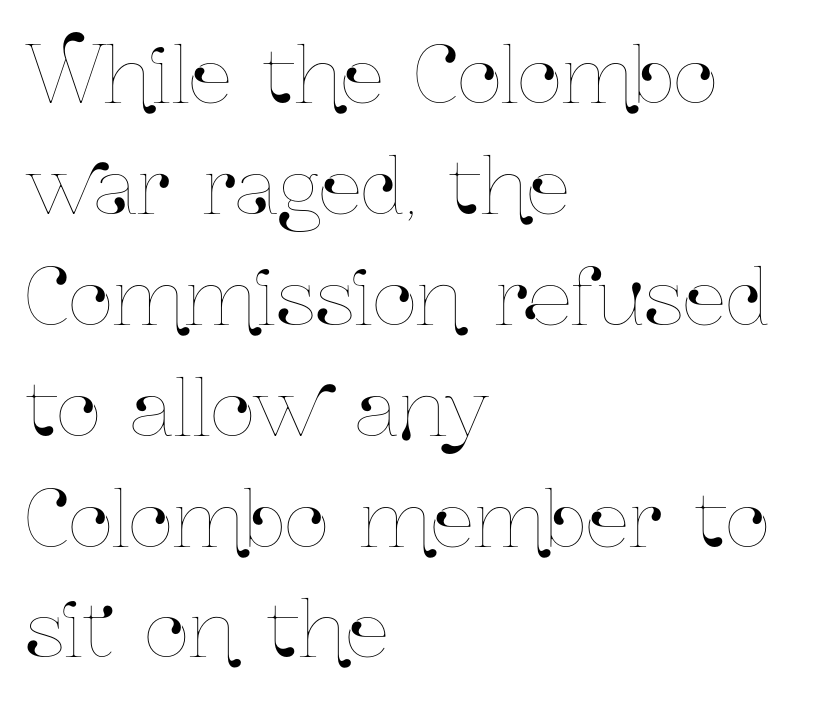
Italic: no, the glyphs are upright roman. Quick note: interline space is typical. This rendering features lettering with no underline. Is the block centered? No — it sits flush against the left margin. The passage shown is typed in a proportional face where columns would drift.
